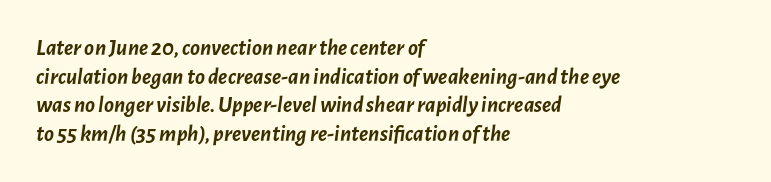
Q: Is the text bold? A: Yes.
Q: Is the text italic (slanted)? A: Yes, it leans right by about 7 degrees.
Q: Is the text underlined? A: No.
Q: How is the paragraph aligned? A: Left-aligned.
Q: Is the spacing between letters normal or unusually wide? A: Normal.
